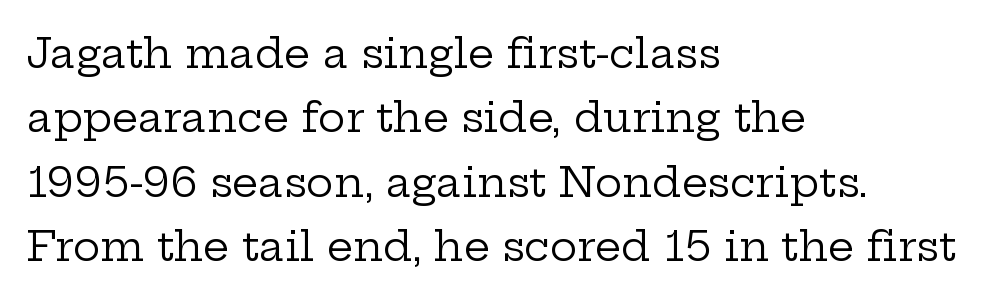
Do the characters align in a grid? No, the font is proportional. A quiet, ordinary-to-light weight characterises the typeface. The passage shown is typeset with a serif family. The passage is arranged the way most books set body copy — flush left. Style check: upright. Glance below the letters and you will spot only blank space.
